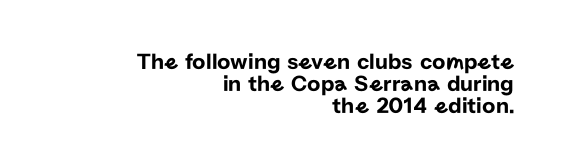
{"italic": "no", "underline": "no", "align": "right", "line_spacing": "tight", "line_spacing_ratio": 0.96, "letter_spacing": "normal", "letter_spacing_em": 0.0, "glyph_px": 23}
